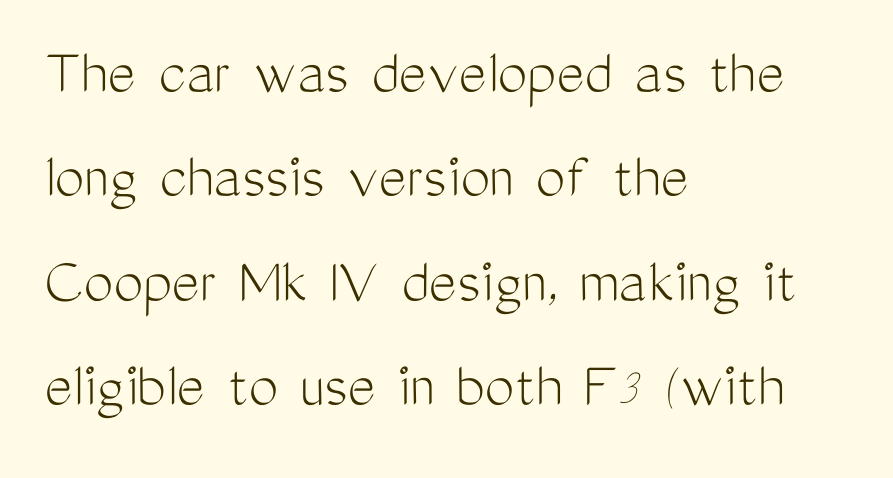
{"serif": "no", "italic": "no", "bold": "no", "weight": "light", "width": "condensed", "stroke_contrast": "medium", "x_height": "medium", "monospaced": "no", "underline": "no", "align": "left", "line_spacing": "normal", "line_spacing_ratio": 1.58, "letter_spacing": "normal", "letter_spacing_em": 0.0, "glyph_px": 66}
